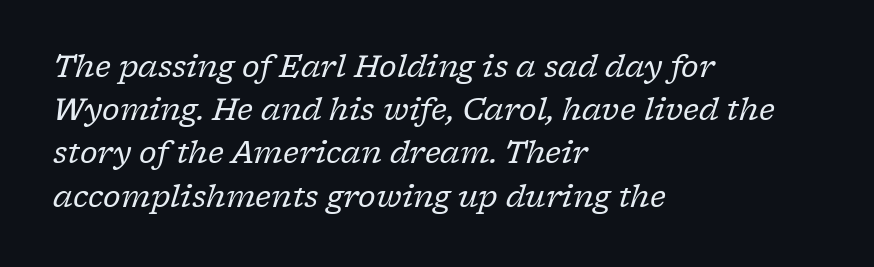
The image shows 30 px regular-weight serif type, italic (leaning right); set left-aligned, normal line spacing (1.44x), normal letter spacing, not underlined; low stroke contrast and a medium x-height.
